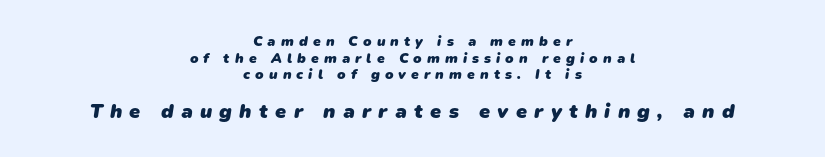
Q: Is the text bold? A: Yes.
Q: Is the text underlined? A: No.
Q: How is the paragraph aligned? A: Centered.
Q: Is the spacing between letters normal or unusually wide? A: Unusually wide.
Q: Which block of text is set in a larger size, the first (top) or the second (bottom)? A: The second (bottom) one.
